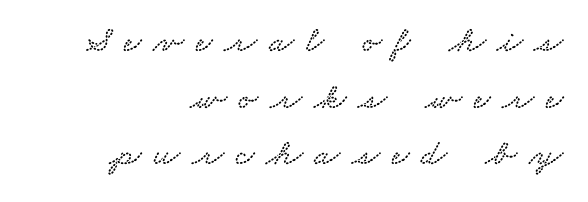
{"serif": "yes", "width": "wide", "stroke_contrast": "low", "x_height": "small", "monospaced": "no", "underline": "no", "align": "right", "line_spacing": "normal", "line_spacing_ratio": 1.53, "letter_spacing": "wide", "letter_spacing_em": 0.32, "glyph_px": 37}
